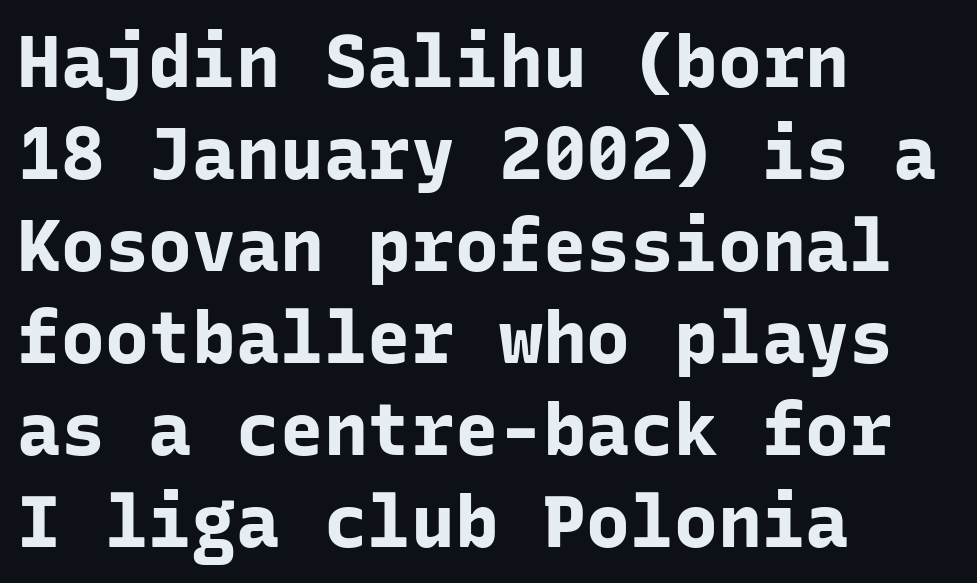
Q: Is the text bold? A: Yes.
Q: Is the text italic (slanted)? A: No, it is upright.
Q: Is the typeface a serif or a sans-serif typeface? A: Sans-serif.
Q: Is the text underlined? A: No.
Q: How is the paragraph aligned? A: Left-aligned.
Q: Is the spacing between letters normal or unusually wide? A: Normal.
Q: Is the spacing between lines tight, normal or loose? A: Normal.
Q: Width (condensed, normal, or wide)? A: Normal.
Q: Stroke contrast? A: Low.
Q: x-height? A: Medium.
Q: Monospaced? A: Yes.
